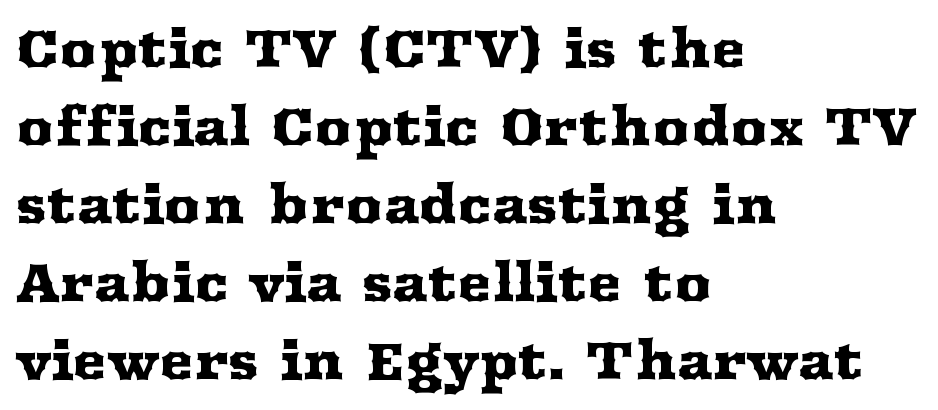
{"serif": "yes", "italic": "no", "width": "wide", "stroke_contrast": "medium", "x_height": "medium", "monospaced": "no", "underline": "no", "align": "left", "line_spacing": "normal", "line_spacing_ratio": 1.5, "letter_spacing": "normal", "letter_spacing_em": 0.0, "glyph_px": 52}
